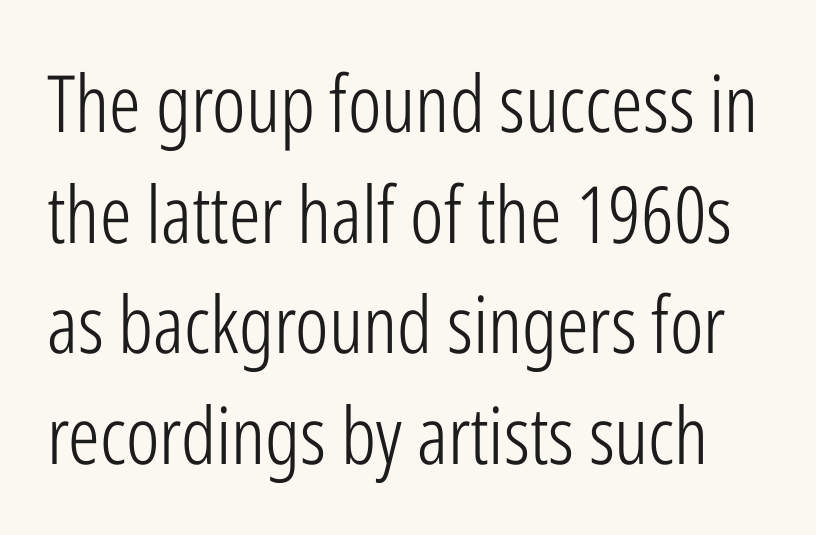
{"serif": "no", "italic": "no", "bold": "no", "weight": "light", "width": "condensed", "stroke_contrast": "low", "x_height": "medium", "monospaced": "no", "underline": "no", "line_spacing": "normal", "line_spacing_ratio": 1.4, "letter_spacing": "normal", "letter_spacing_em": 0.0, "glyph_px": 79}
